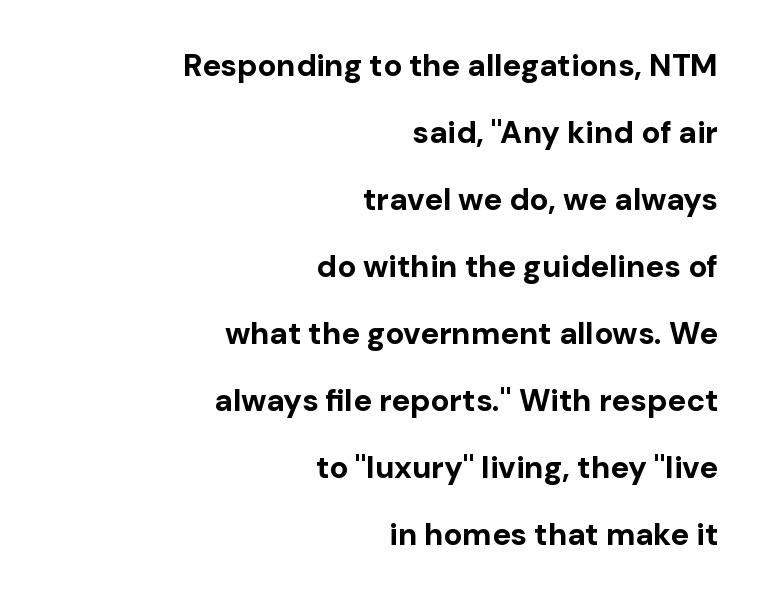
Q: Is the text bold? A: Yes.
Q: Is the text italic (slanted)? A: No, it is upright.
Q: Is the typeface a serif or a sans-serif typeface? A: Sans-serif.
Q: Is the text underlined? A: No.
Q: How is the paragraph aligned? A: Right-aligned.
Q: Is the spacing between letters normal or unusually wide? A: Normal.
Q: Is the spacing between lines tight, normal or loose? A: Loose.
Q: Width (condensed, normal, or wide)? A: Normal.
Q: Stroke contrast? A: Low.
Q: x-height? A: Medium.
Q: Monospaced? A: No.
